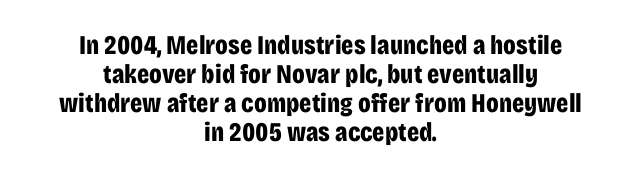
{"italic": "no", "bold": "yes", "underline": "no", "align": "center", "line_spacing": "tight", "line_spacing_ratio": 1.07, "letter_spacing": "normal", "letter_spacing_em": 0.0, "glyph_px": 27}
